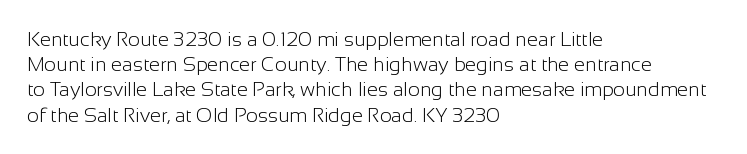
The image shows 20 px text type, upright; set left-aligned, normal line spacing (1.26x), normal letter spacing, not underlined.
